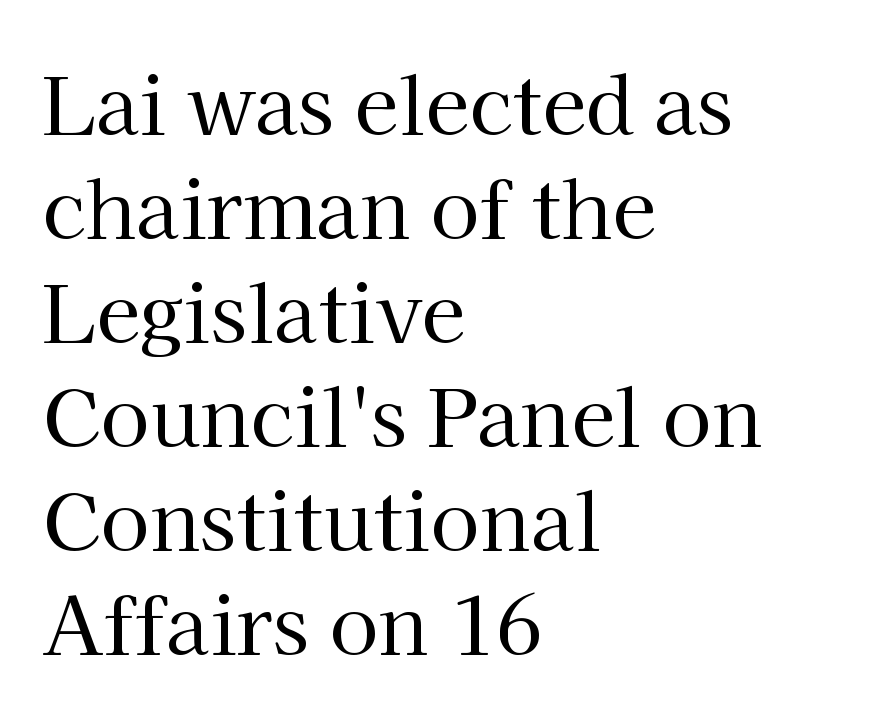
The image shows 80 px regular-weight serif type, upright; set left-aligned, normal line spacing (1.3x), normal letter spacing, not underlined; high stroke contrast and a medium x-height.
